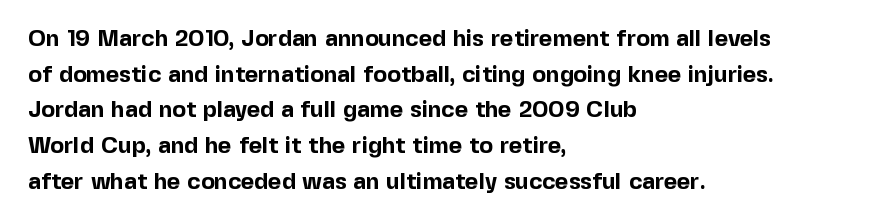
Q: Is the text bold? A: Yes.
Q: Is the text italic (slanted)? A: No, it is upright.
Q: Is the text underlined? A: No.
Q: How is the paragraph aligned? A: Left-aligned.
Q: Is the spacing between letters normal or unusually wide? A: Normal.
Q: Is the spacing between lines tight, normal or loose? A: Normal.
